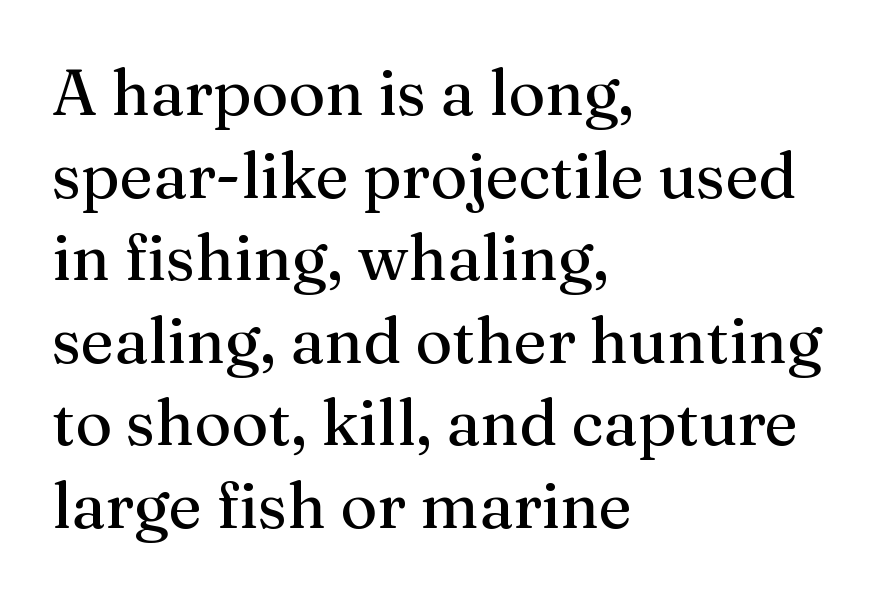
The lines sit at an ordinary, default distance from one another. Honestly, the letter spacing is just normal — you wouldn't notice it. Typeset ragged right — the left edge is the straight one. Stem width sits at or under what a default text font uses. The letters stand straight up with perfectly vertical stems. The glyphs in this specimen are seriffed.
